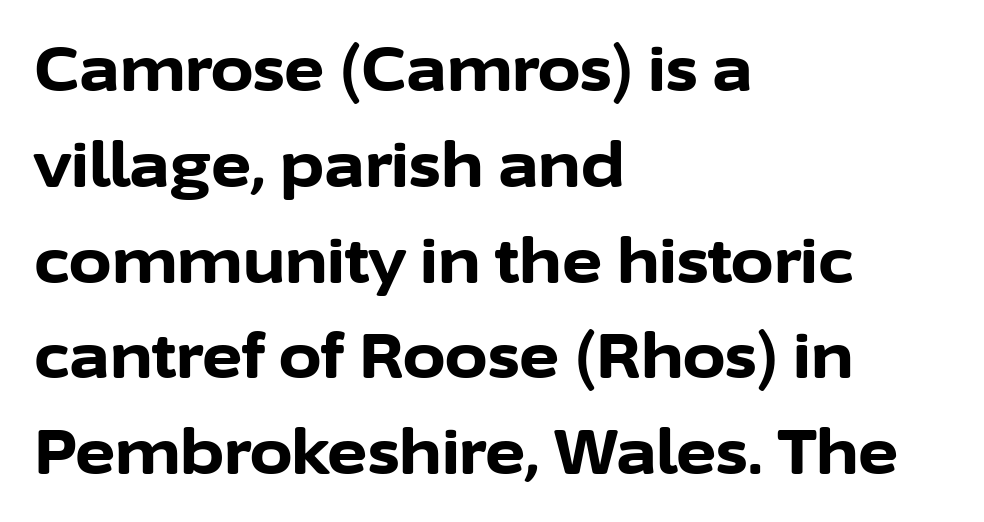
The image shows 61 px bold sans-serif type, upright; set left-aligned, normal line spacing (1.57x), normal letter spacing, not underlined; low stroke contrast and a medium x-height.
